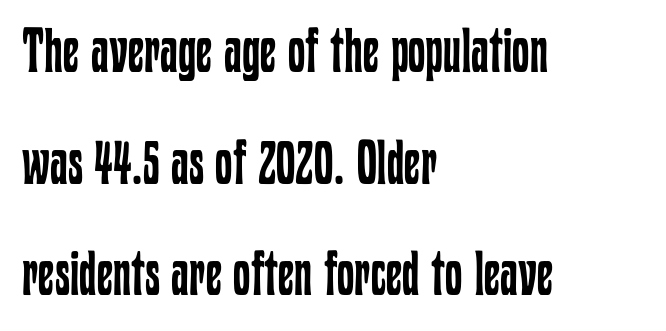
No word sits above an underline. The font sits on the lighter half of the weight spectrum, regular included. You can tell it's not italic because the verticals are truly vertical. Teacher's note: observe the even left margin — that is flush-left alignment. Glyph-to-glyph distance matches everyday printed text.
